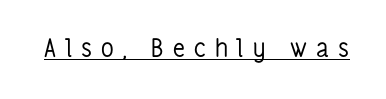
Is the stroke heavy? The answer is a plain regular-or-lighter. The tracking reads as deliberately expanded to a designer's eye. The specimen includes a rule beneath the text block's lines. These lines were composed using upright roman letters.
